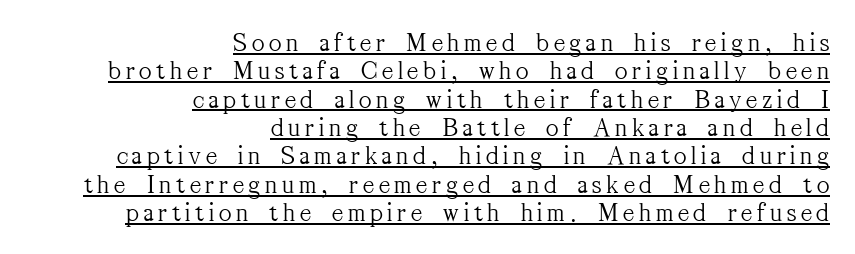
Q: Is the text bold? A: No.
Q: Is the text italic (slanted)? A: No, it is upright.
Q: Is the text underlined? A: Yes.
Q: How is the paragraph aligned? A: Right-aligned.
Q: Is the spacing between lines tight, normal or loose? A: Tight.
